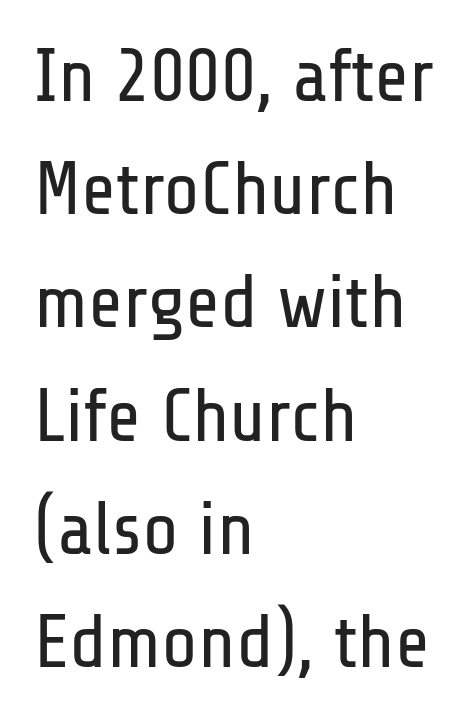
{"serif": "no", "italic": "no", "bold": "no", "weight": "regular", "width": "condensed", "stroke_contrast": "low", "x_height": "medium", "monospaced": "no", "underline": "no", "align": "left", "line_spacing": "normal", "line_spacing_ratio": 1.51, "letter_spacing": "normal", "letter_spacing_em": 0.0, "glyph_px": 75}
